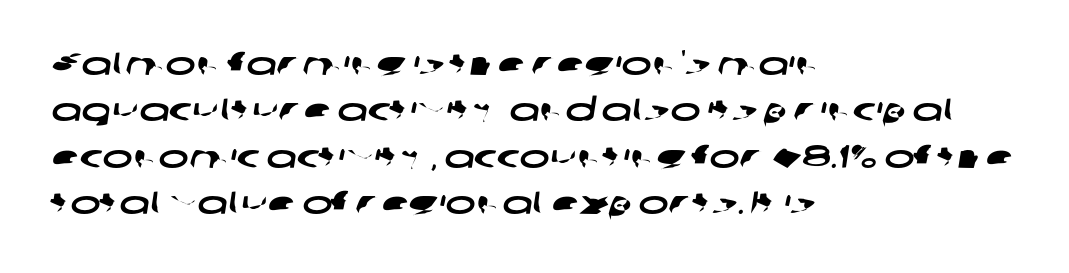
{"serif": "no", "width": "wide", "stroke_contrast": "low", "x_height": "medium", "monospaced": "no", "underline": "no", "align": "left", "line_spacing": "normal", "line_spacing_ratio": 1.45, "letter_spacing": "normal", "letter_spacing_em": 0.0, "glyph_px": 32}
